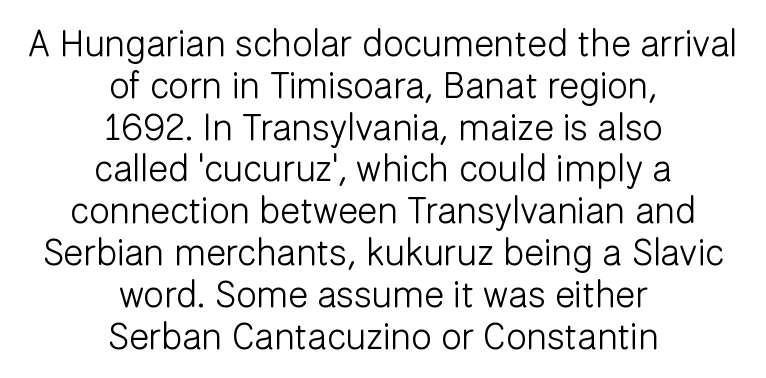
{"serif": "no", "italic": "no", "bold": "no", "weight": "light", "width": "normal", "stroke_contrast": "low", "x_height": "medium", "monospaced": "no", "underline": "no", "align": "center", "line_spacing": "tight", "line_spacing_ratio": 1.13, "letter_spacing": "normal", "letter_spacing_em": 0.0, "glyph_px": 37}
